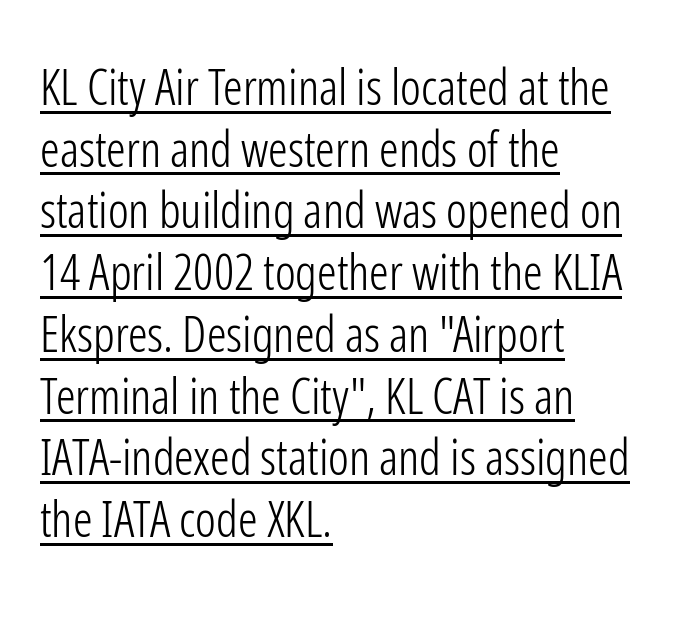
This sample has the flowing, uneven cadence of proportional lettering. This rendering uses left alignment, leaving the right contour irregular. You could call the tracking neutral — neither tight nor loose. These lines sit exactly where default settings would place them.
